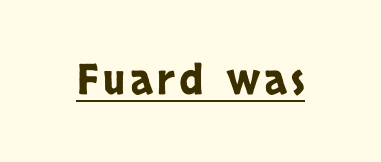
These lines are rendered in a variable-pitch font. Check where the strokes stop: nothing finishes them off — pure sans. Underlined type. Italic: no, the glyphs are upright roman.
